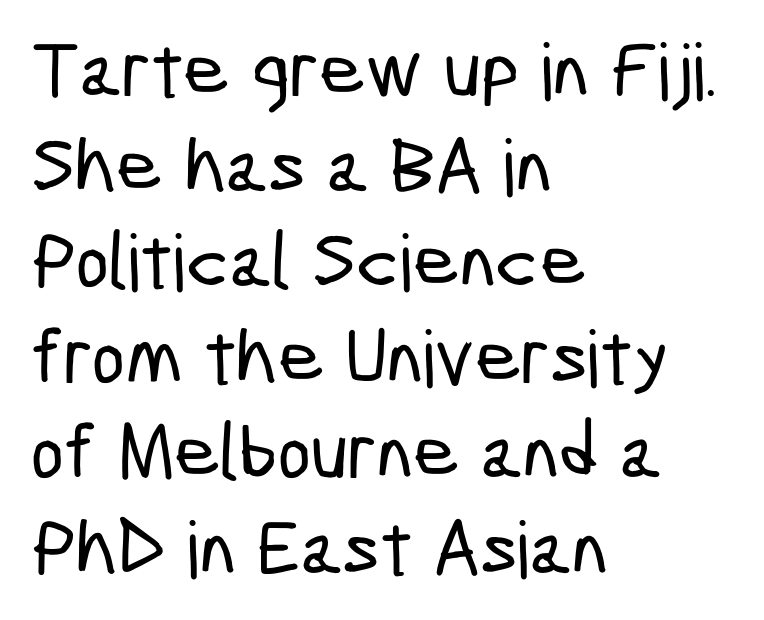
{"serif": "no", "width": "condensed", "stroke_contrast": "low", "x_height": "medium", "monospaced": "no", "underline": "no", "align": "left", "line_spacing_ratio": 1.21, "letter_spacing": "normal", "letter_spacing_em": 0.0, "glyph_px": 79}
